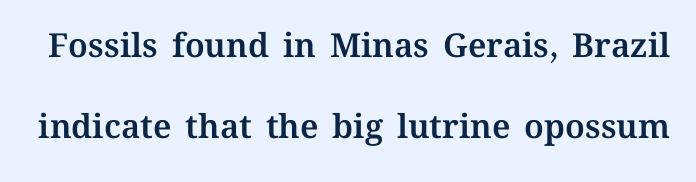
Q: Is the text italic (slanted)? A: No, it is upright.
Q: Is the text underlined? A: No.
Q: Is the spacing between letters normal or unusually wide? A: Normal.
Q: Is the spacing between lines tight, normal or loose? A: Loose.
Q: Width (condensed, normal, or wide)? A: Normal.
Q: Stroke contrast? A: Medium.
Q: x-height? A: Medium.
Q: Monospaced? A: No.
